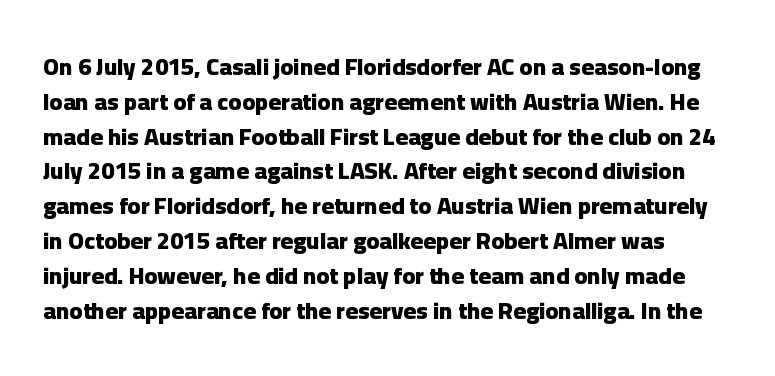
The block of text has a typical density, with ordinary space between rows. Quick note: not italic, upright. Strokes here are thick enough to call this a true bold. In terms of letterspacing, this is plain default setting. Plain, unruled lines of type.
